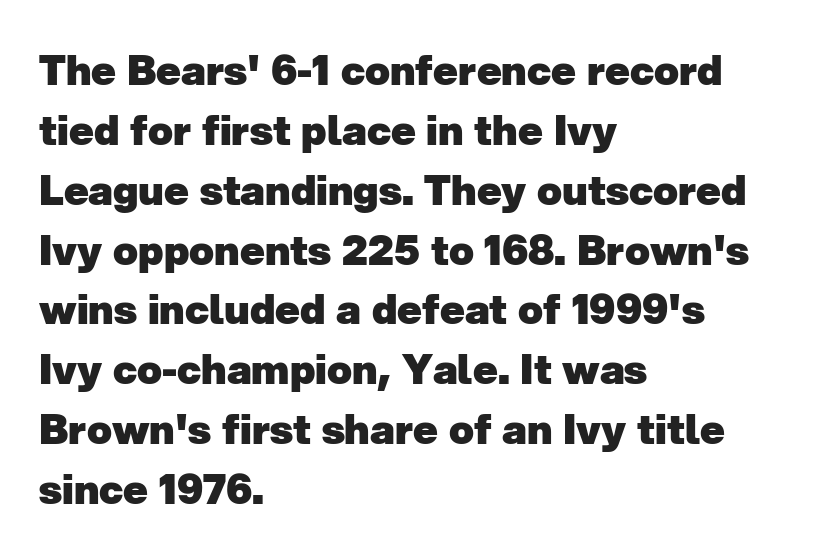
The space directly below the letters is spotless. You could not count columns in this text — the font is proportionally spaced. In terms of weight, the rendering is a true, heavy bold. A student would call this left alignment; a typographer would say flush left, rag right.
